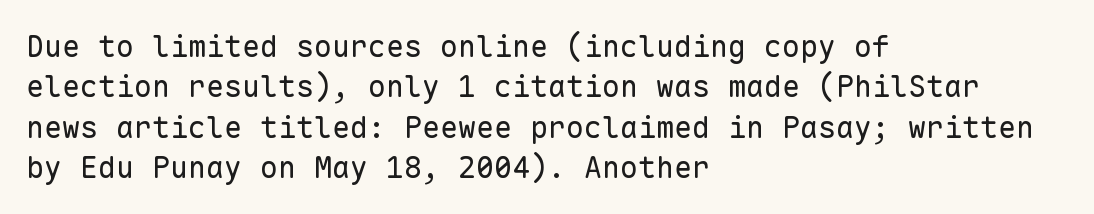
These lines are composed in type without serifs. Anything drawn beneath the words? Only blank space. Weight: in the light-to-regular range. These lines sit exactly where default settings would place them. Ascenders rise straight up at ninety degrees. Is the letter spacing exaggerated? No — it looks like the ordinary default.
